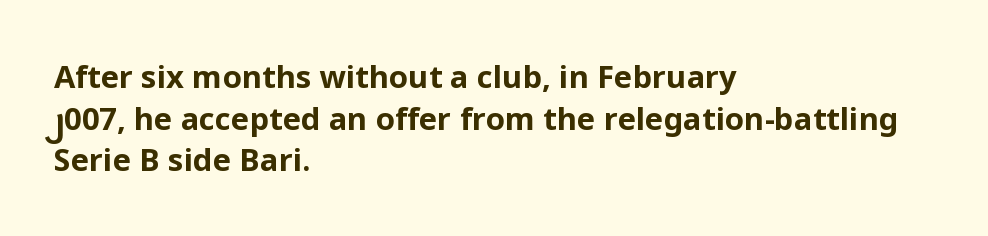
The image shows 31 px bold sans-serif type, upright; set left-aligned, normal line spacing (1.34x), normal letter spacing, not underlined; low stroke contrast and a medium x-height.
